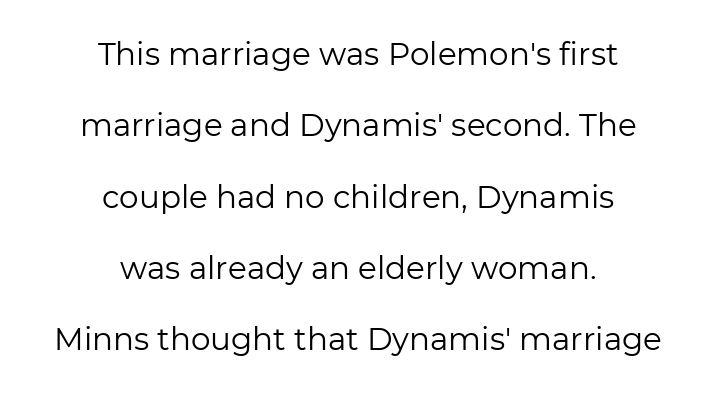
Q: Is the text bold? A: No.
Q: Is the text italic (slanted)? A: No, it is upright.
Q: Is the typeface a serif or a sans-serif typeface? A: Sans-serif.
Q: Is the text underlined? A: No.
Q: How is the paragraph aligned? A: Centered.
Q: Is the spacing between letters normal or unusually wide? A: Normal.
Q: Is the spacing between lines tight, normal or loose? A: Loose.
Q: Width (condensed, normal, or wide)? A: Normal.
Q: Stroke contrast? A: Low.
Q: x-height? A: Medium.
Q: Monospaced? A: No.
